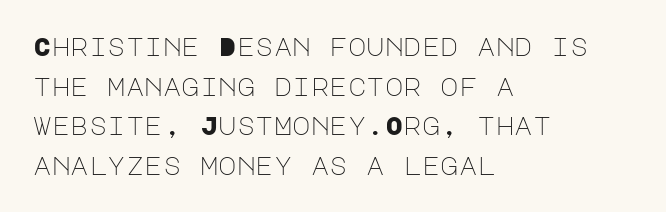
Q: Is the text bold? A: No.
Q: Is the text italic (slanted)? A: No, it is upright.
Q: Is the text underlined? A: No.
Q: How is the paragraph aligned? A: Left-aligned.
Q: Is the spacing between letters normal or unusually wide? A: Normal.
Q: Is the spacing between lines tight, normal or loose? A: Normal.
